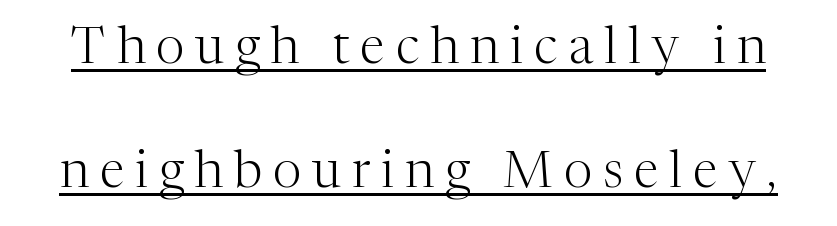
Letter spacing: wide. Character widths vary here, with narrow letters taking less room than wide ones. The leading is generous, giving the passage an open texture. Classification — serif.
